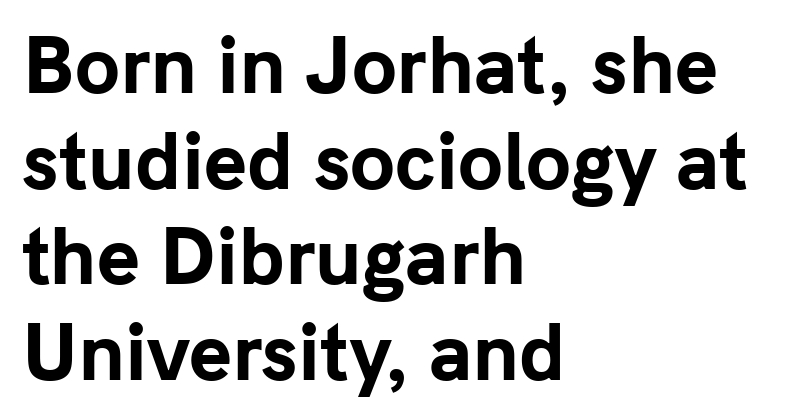
The compositor pushed each line to the left boundary. Stroke terminals: plain, sans-serif. Descenders hang freely into open space. This block has exactly the height ordinary leading produces. A typesetter would call this zero additional tracking.
